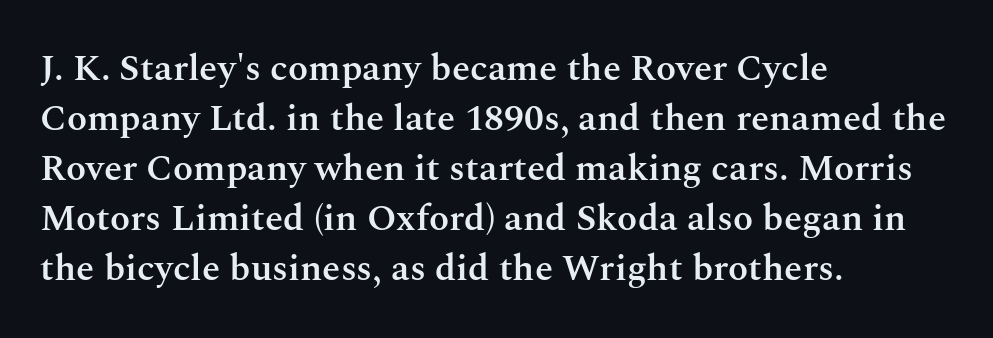
The image shows 37 px semibold serif type, upright; set left-aligned, normal line spacing (1.35x), normal letter spacing, not underlined; medium stroke contrast and a medium x-height.
